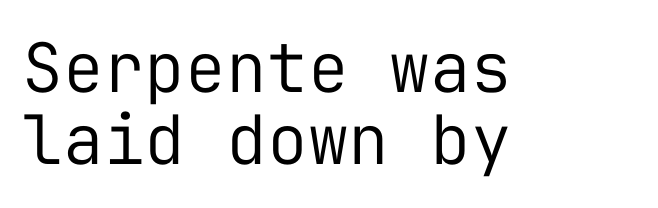
Left-aligned paragraph, ragged on the right. The passage shown is not underscored anywhere. There is no visible air inserted between adjacent glyphs. A typesetter would label this face a sans.
